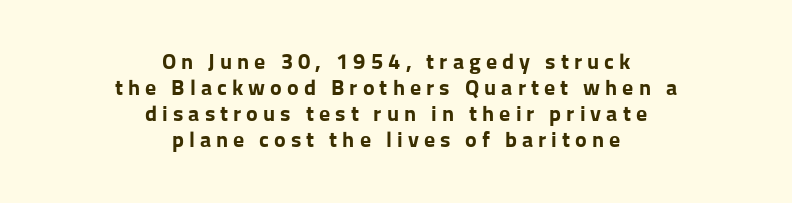
Q: Is the text bold? A: Yes.
Q: Is the text italic (slanted)? A: No, it is upright.
Q: Is the text underlined? A: No.
Q: How is the paragraph aligned? A: Centered.
Q: Is the spacing between letters normal or unusually wide? A: Unusually wide.
